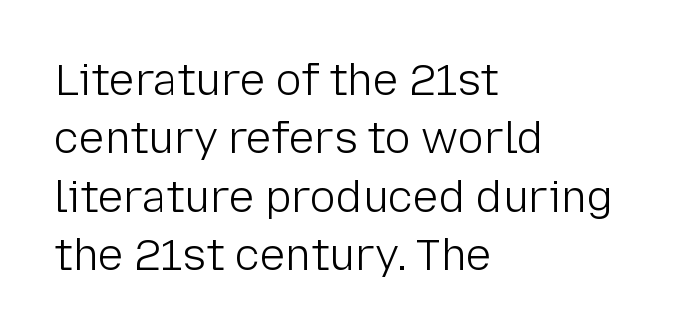
The image shows 43 px light sans-serif type, upright; set left-aligned, normal line spacing (1.36x), normal letter spacing, not underlined; low stroke contrast and a medium x-height.
